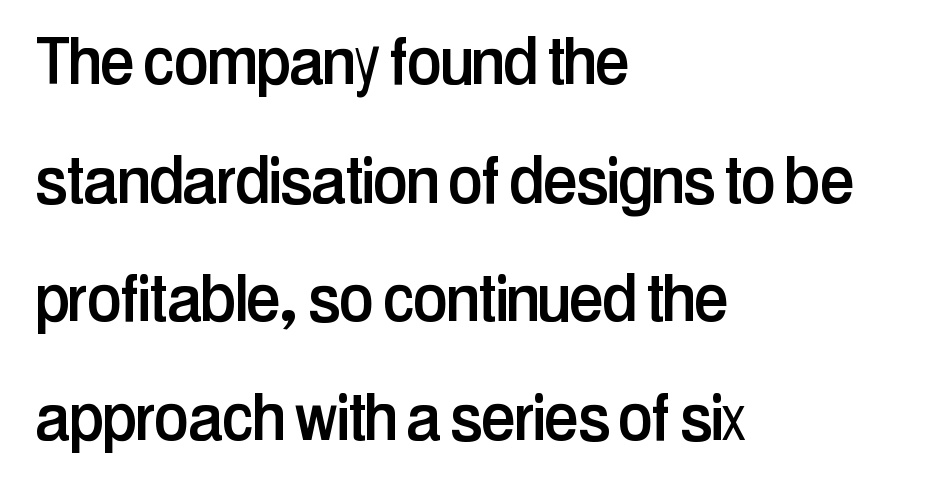
One glance says typical: line gaps are just what's usual. Glance below the letters and you will spot only blank space. Each letter's strokes conclude bluntly, with no projecting serifs. Spacing verdict: proportional, widths tailored to each character. The lettering stays uniformly vertical, giving the passage a roman look.
